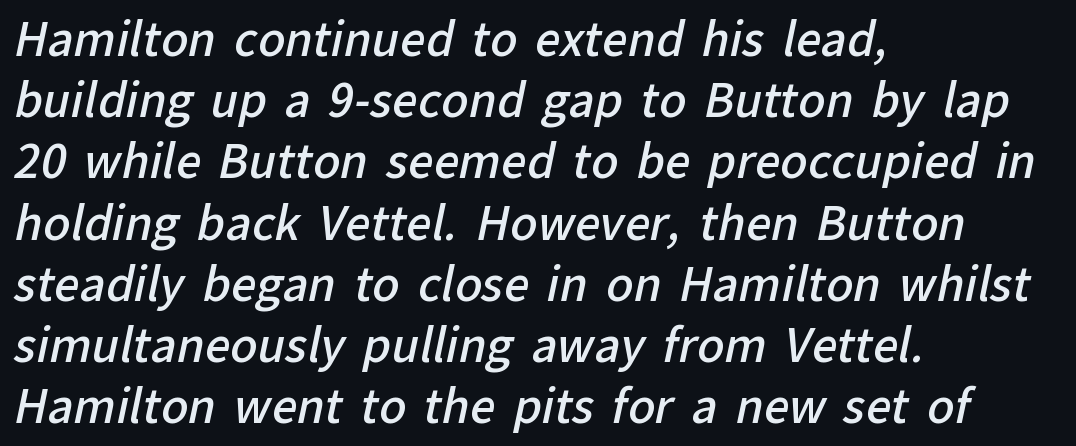
Q: Is the text bold? A: Semi-bold.
Q: Is the typeface a serif or a sans-serif typeface? A: Sans-serif.
Q: Is the text underlined? A: No.
Q: How is the paragraph aligned? A: Left-aligned.
Q: Is the spacing between letters normal or unusually wide? A: Normal.
Q: Is the spacing between lines tight, normal or loose? A: Normal.
Q: Width (condensed, normal, or wide)? A: Normal.
Q: Stroke contrast? A: Low.
Q: x-height? A: Medium.
Q: Monospaced? A: No.
